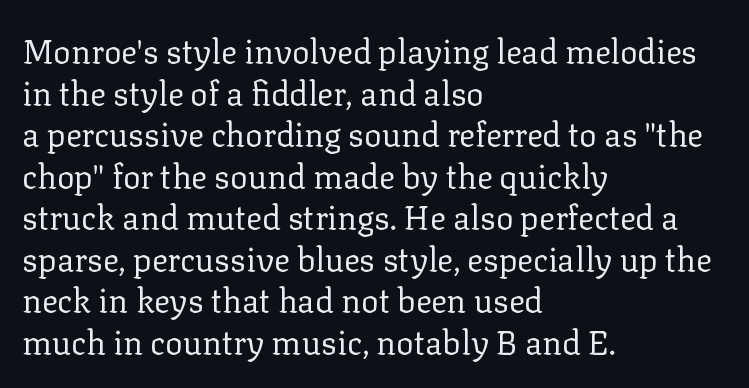
The image shows 33 px regular-weight serif type, upright; set left-aligned, normal line spacing (1.26x), normal letter spacing, not underlined; low stroke contrast and a medium x-height.
